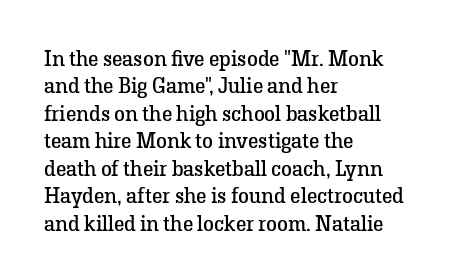
The image shows 22 px text type, upright; set left-aligned, normal line spacing (1.25x), normal letter spacing, not underlined.
